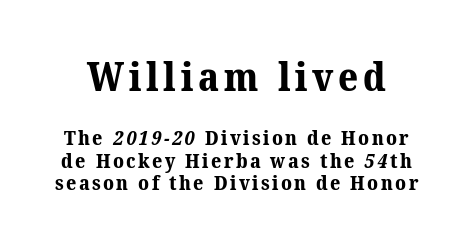
The image shows 39 px bold serif type; set tight line spacing (1.11x), not underlined; the first (top) block is 1.95x larger; medium stroke contrast and a medium x-height.
